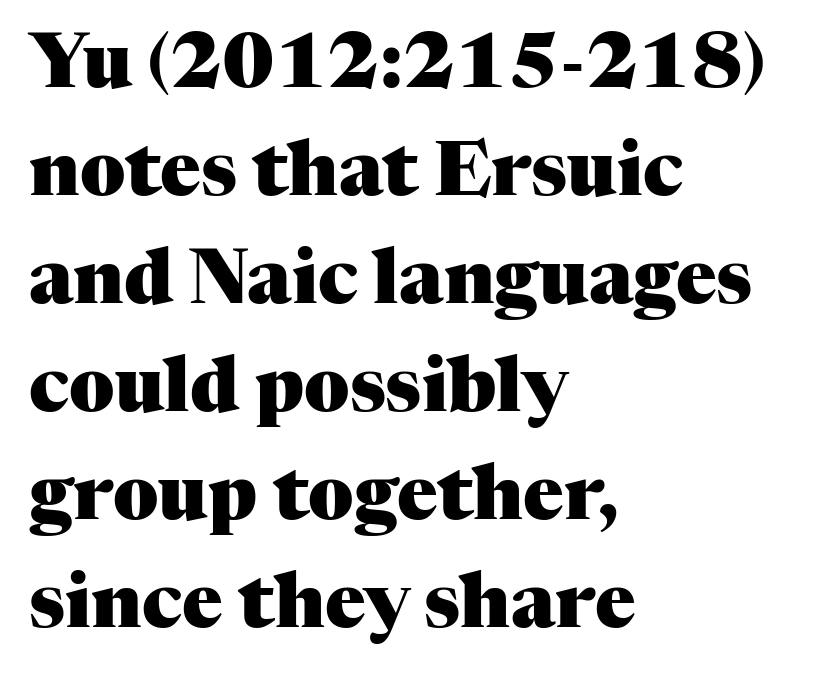
Q: Is the text bold? A: Yes.
Q: Is the text italic (slanted)? A: No, it is upright.
Q: Is the typeface a serif or a sans-serif typeface? A: Serif.
Q: Is the text underlined? A: No.
Q: How is the paragraph aligned? A: Left-aligned.
Q: Is the spacing between letters normal or unusually wide? A: Normal.
Q: Is the spacing between lines tight, normal or loose? A: Normal.
Q: Width (condensed, normal, or wide)? A: Normal.
Q: Stroke contrast? A: Medium.
Q: x-height? A: Medium.
Q: Monospaced? A: No.
